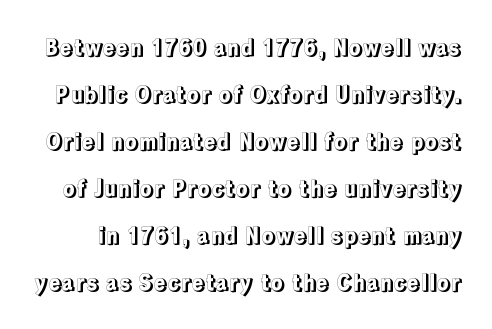
{"italic": "no", "underline": "no", "line_spacing": "loose", "line_spacing_ratio": 2.14, "letter_spacing": "normal", "letter_spacing_em": 0.0, "glyph_px": 22}
